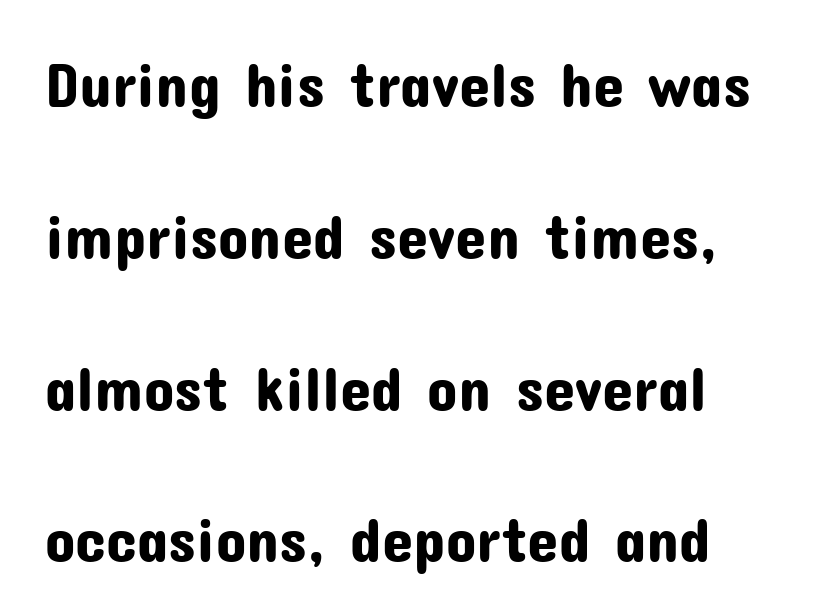
Between one letter and the next there's only the usual sliver of space. The face used here is proportionally spaced, like ordinary book or web type. Words float on clear page, feet unadorned. Ascenders rise straight up at ninety degrees.
